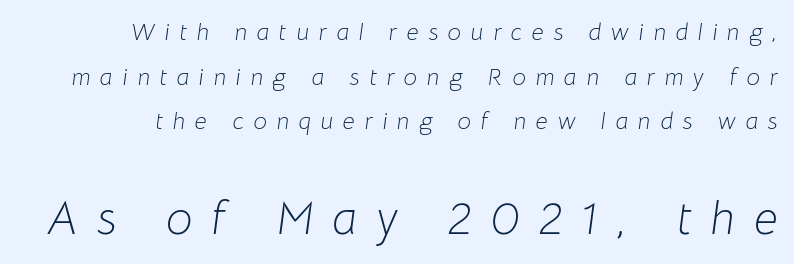
{"italic": "yes", "lean": "right", "slant_degrees": 8, "bold": "no", "weight": "light", "width": "normal", "stroke_contrast": "low", "x_height": "medium", "monospaced": "no", "underline": "no", "align": "right", "line_spacing_ratio": 1.86, "letter_spacing": "wide", "letter_spacing_em": 0.4, "larger_block": "second", "size_ratio": 1.96, "glyph_px": 47}
